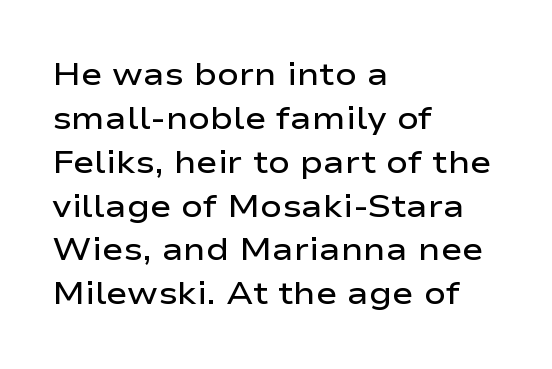
{"serif": "no", "italic": "no", "bold": "semi", "weight": "semibold", "width": "wide", "stroke_contrast": "low", "x_height": "medium", "monospaced": "no", "underline": "no", "align": "left", "line_spacing": "normal", "line_spacing_ratio": 1.37, "letter_spacing": "normal", "letter_spacing_em": 0.0, "glyph_px": 32}
